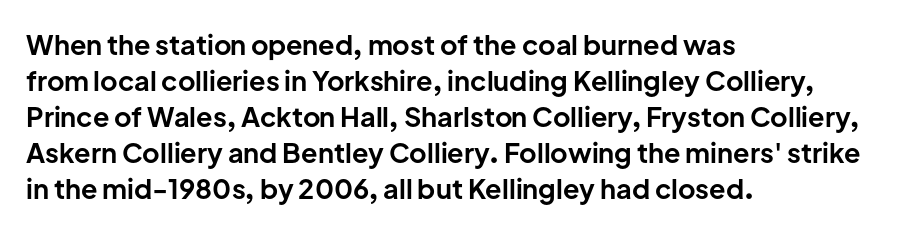
The image shows 27 px bold type, upright; set left-aligned, normal line spacing (1.33x), normal letter spacing, not underlined.
